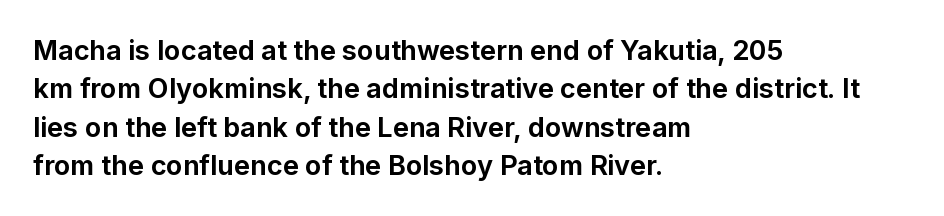
{"italic": "no", "bold": "yes", "underline": "no", "align": "left", "line_spacing": "normal", "line_spacing_ratio": 1.42, "letter_spacing": "normal", "letter_spacing_em": 0.0, "glyph_px": 27}
